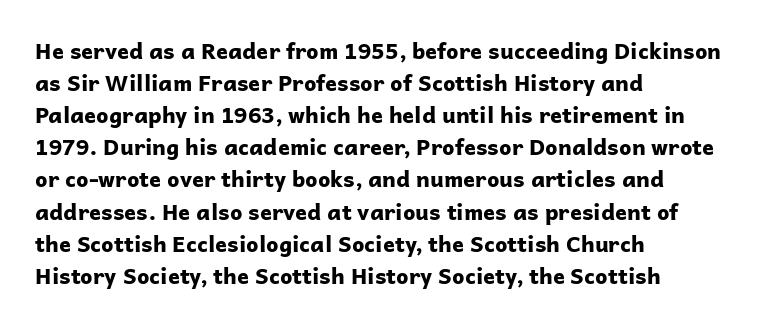
Q: Is the text bold? A: Yes.
Q: Is the text italic (slanted)? A: No, it is upright.
Q: Is the text underlined? A: No.
Q: How is the paragraph aligned? A: Left-aligned.
Q: Is the spacing between letters normal or unusually wide? A: Normal.
Q: Is the spacing between lines tight, normal or loose? A: Normal.
